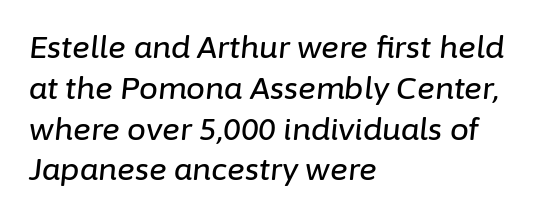
These lines are rendered in a variable-pitch font. Notice how the passage keeps a crisp vertical edge on the left only. The passage shown leans; its letterforms are oblique. Descenders are the only things crossing below the line. The vertical gap from one line to the next is medium. No extra tracking has been applied to these lines.
